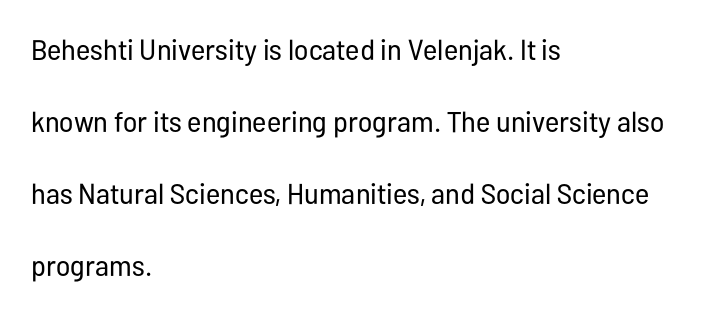
{"serif": "no", "italic": "no", "bold": "no", "weight": "regular", "width": "condensed", "stroke_contrast": "low", "x_height": "medium", "monospaced": "no", "underline": "no", "align": "left", "line_spacing": "loose", "line_spacing_ratio": 2.48, "letter_spacing": "normal", "letter_spacing_em": 0.0, "glyph_px": 29}
